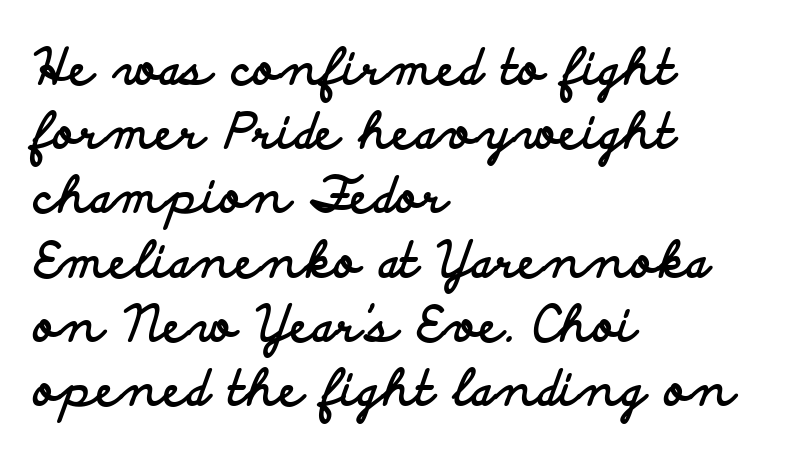
The image shows 49 px bold, wide sans-serif type; set left-aligned, normal line spacing (1.31x), normal letter spacing, not underlined; low stroke contrast and a small x-height.
